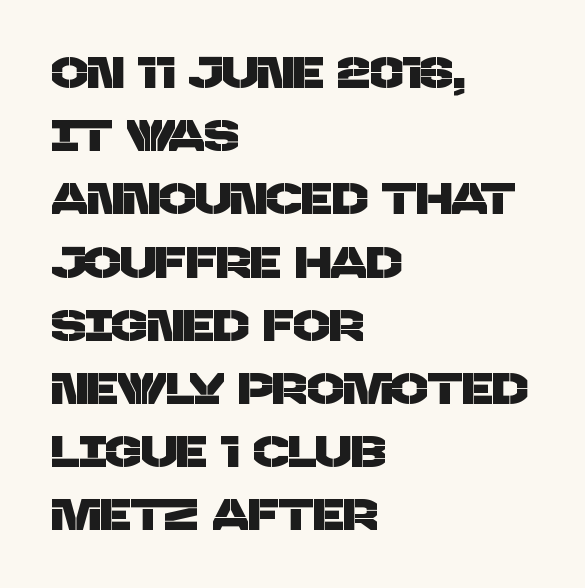
The image shows 43 px sans-serif type; set left-aligned, normal line spacing (1.47x), normal letter spacing, not underlined; low stroke contrast and a large x-height.
